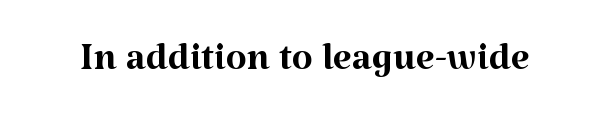
The image shows 54 px regular-weight serif type, upright; set normal letter spacing, not underlined; medium stroke contrast and a medium x-height.
